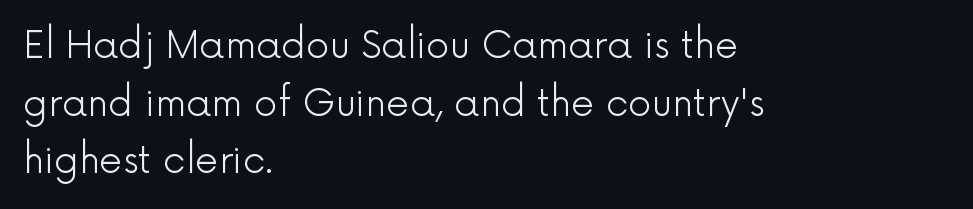
Q: Is the text bold? A: No.
Q: Is the text italic (slanted)? A: No, it is upright.
Q: Is the typeface a serif or a sans-serif typeface? A: Sans-serif.
Q: Is the text underlined? A: No.
Q: How is the paragraph aligned? A: Left-aligned.
Q: Is the spacing between letters normal or unusually wide? A: Normal.
Q: Is the spacing between lines tight, normal or loose? A: Normal.
Q: Width (condensed, normal, or wide)? A: Normal.
Q: x-height? A: Medium.
Q: Monospaced? A: No.
